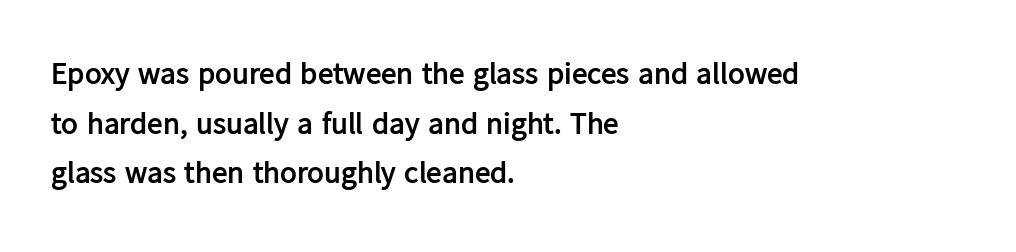
{"serif": "no", "italic": "no", "bold": "yes", "weight": "semibold", "width": "normal", "stroke_contrast": "low", "x_height": "medium", "monospaced": "no", "underline": "no", "align": "left", "line_spacing": "normal", "line_spacing_ratio": 1.6, "letter_spacing": "normal", "letter_spacing_em": 0.0, "glyph_px": 31}
